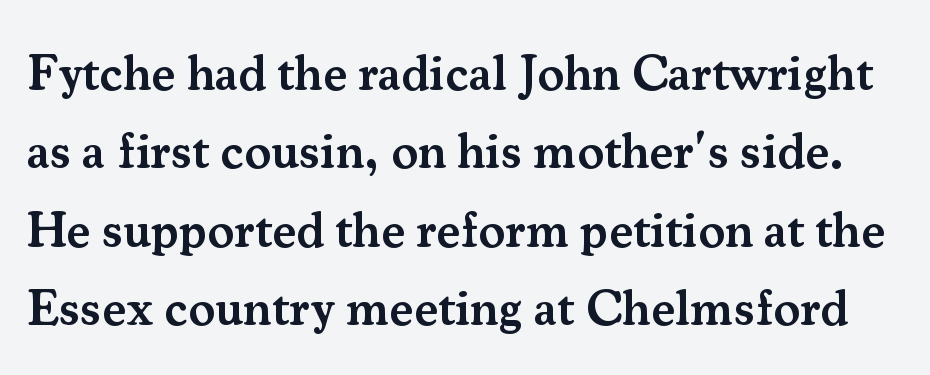
The letters advance in unequal steps, a hallmark of proportional type. Stroke terminals: seriffed. Honestly, there is no underline to notice here at all. The space between consecutive lines is moderate.
